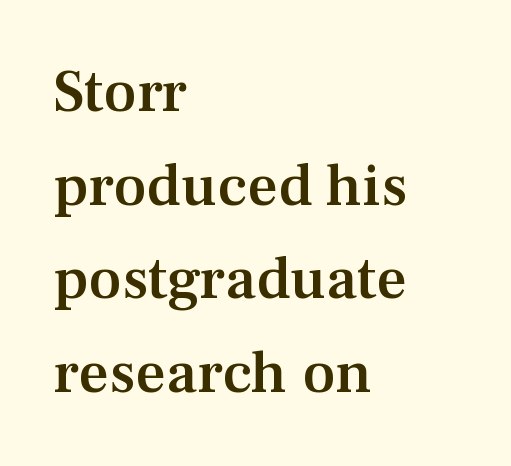
The image shows 60 px semibold serif type, upright; set left-aligned, normal line spacing (1.56x), normal letter spacing, not underlined; medium stroke contrast and a medium x-height.
